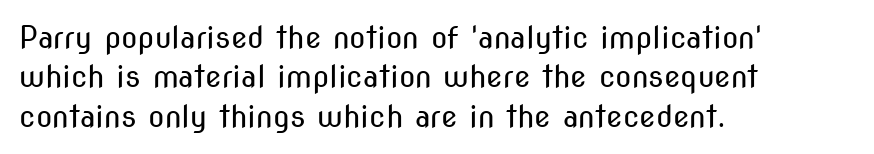
{"serif": "no", "italic": "no", "bold": "no", "weight": "regular", "width": "condensed", "stroke_contrast": "medium", "x_height": "medium", "monospaced": "no", "underline": "no", "align": "left", "line_spacing": "normal", "line_spacing_ratio": 1.31, "letter_spacing": "normal", "letter_spacing_em": 0.0, "glyph_px": 30}
